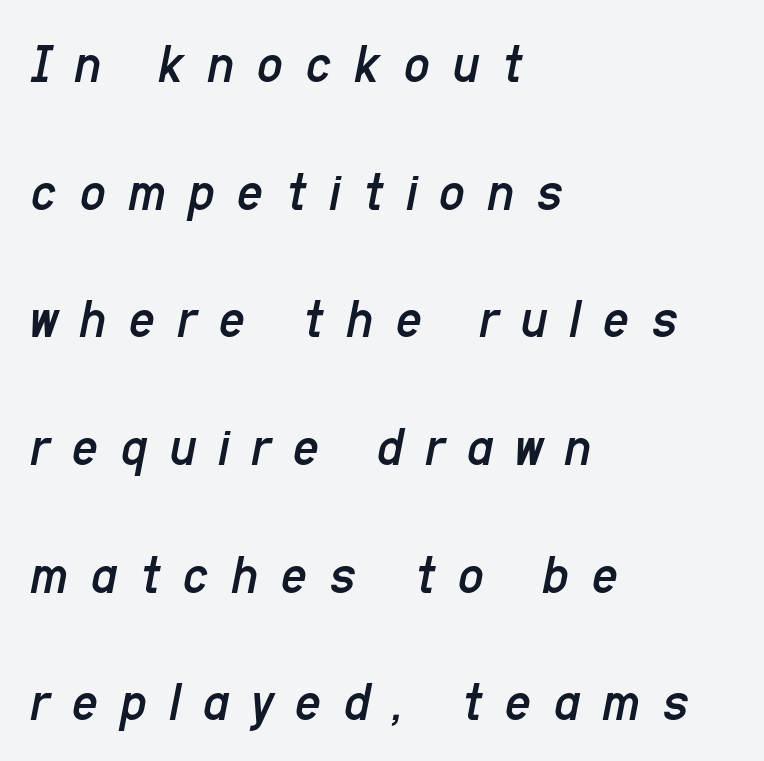
The image shows 57 px regular-weight, condensed type, italic (leaning right); set left-aligned, loose line spacing (2.24x), unusually wide letter spacing (+0.39 em), not underlined; low stroke contrast and a medium x-height.
